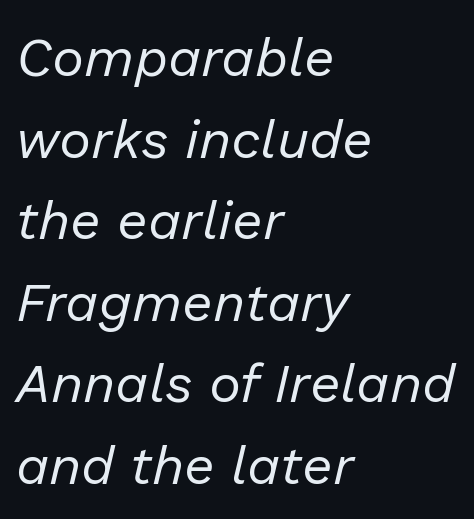
Q: Is the text bold? A: No.
Q: Is the text italic (slanted)? A: Yes, it leans right by about 13 degrees.
Q: Is the text underlined? A: No.
Q: How is the paragraph aligned? A: Left-aligned.
Q: Is the spacing between letters normal or unusually wide? A: Normal.
Q: Is the spacing between lines tight, normal or loose? A: Normal.
Q: Width (condensed, normal, or wide)? A: Normal.
Q: Stroke contrast? A: Low.
Q: x-height? A: Medium.
Q: Monospaced? A: No.
